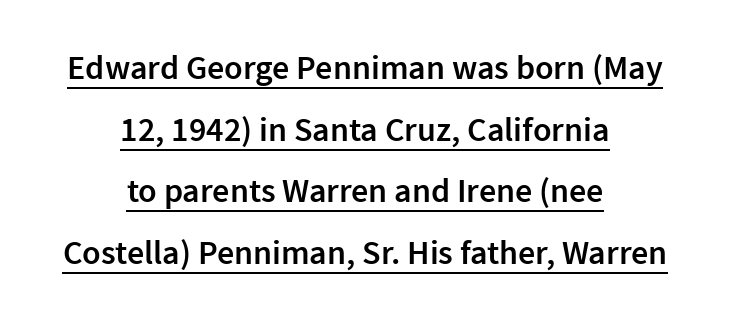
The image shows 34 px semibold sans-serif type, upright; set centered, line spacing 1.81x, normal letter spacing, underlined; low stroke contrast and a medium x-height.
